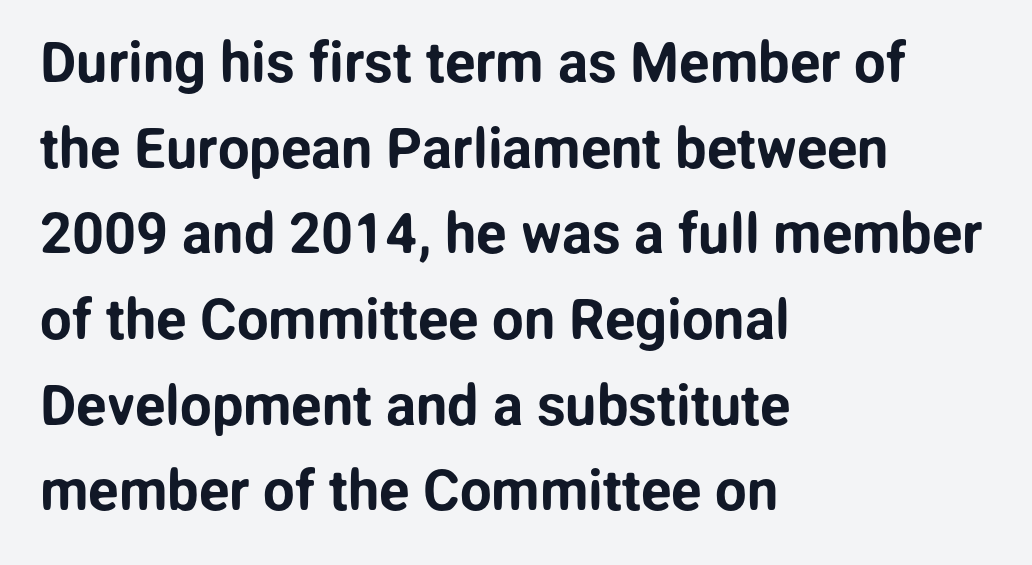
Q: Is the text italic (slanted)? A: No, it is upright.
Q: Is the typeface a serif or a sans-serif typeface? A: Sans-serif.
Q: Is the text underlined? A: No.
Q: How is the paragraph aligned? A: Left-aligned.
Q: Is the spacing between letters normal or unusually wide? A: Normal.
Q: Is the spacing between lines tight, normal or loose? A: Normal.
Q: Width (condensed, normal, or wide)? A: Normal.
Q: Stroke contrast? A: Low.
Q: x-height? A: Medium.
Q: Monospaced? A: No.
